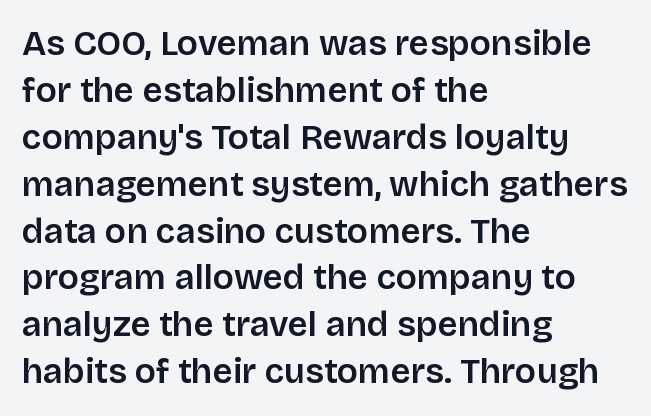
Regarding serifs, this sample does without them. Students, observe: this is what conventionally led text looks like. How are the letters spaced? Ordinarily, with no added tracking. The letters stand straight up with perfectly vertical stems. The setting favours the left margin, as ordinary paragraphs usually do.
